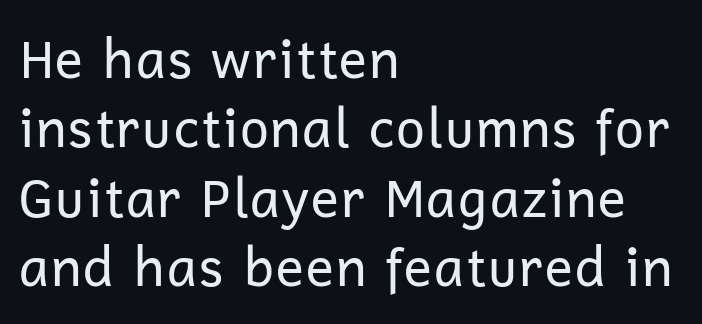
The image shows 53 px regular-weight sans-serif type, upright; set left-aligned, normal line spacing (1.31x), normal letter spacing, not underlined; low stroke contrast and a medium x-height.
